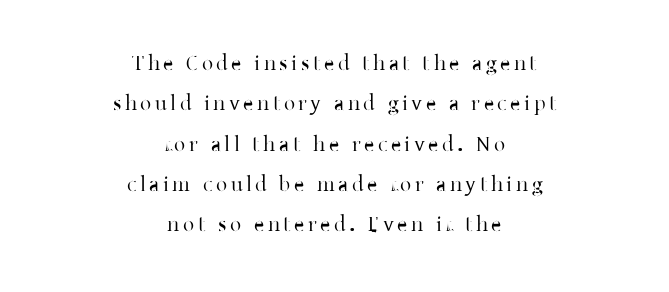
The space directly below the letters is spotless. Which margin do the lines hug? Neither — every line sits in the middle. The type sits square on the baseline with zero lean.
